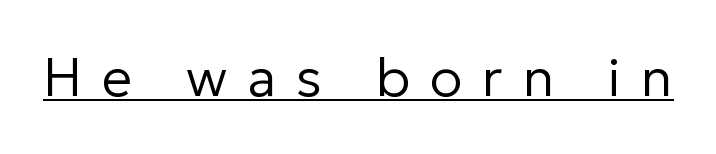
Q: Is the text bold? A: No.
Q: Is the text italic (slanted)? A: No, it is upright.
Q: Is the typeface a serif or a sans-serif typeface? A: Sans-serif.
Q: Is the text underlined? A: Yes.
Q: Is the spacing between letters normal or unusually wide? A: Unusually wide.
Q: Width (condensed, normal, or wide)? A: Normal.
Q: Stroke contrast? A: Low.
Q: x-height? A: Medium.
Q: Monospaced? A: No.
